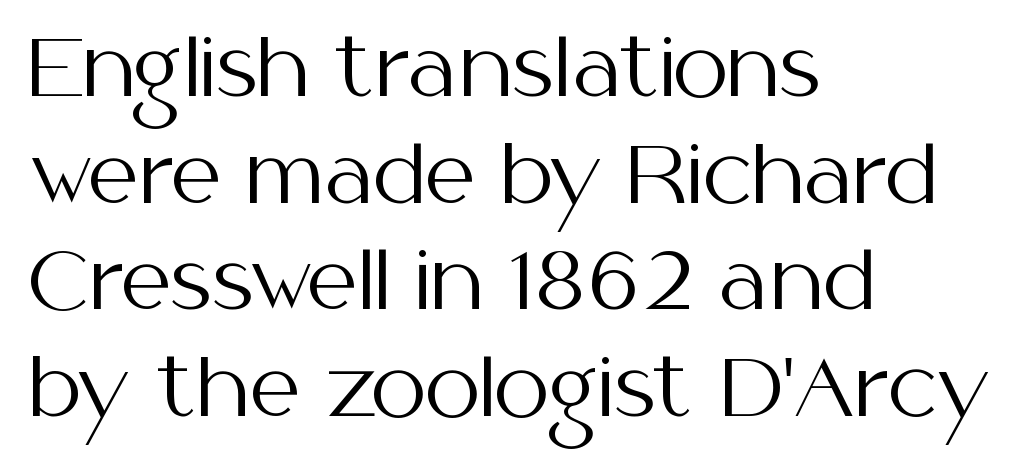
Q: Is the text bold? A: No.
Q: Is the text italic (slanted)? A: No, it is upright.
Q: Is the typeface a serif or a sans-serif typeface? A: Sans-serif.
Q: Is the text underlined? A: No.
Q: How is the paragraph aligned? A: Left-aligned.
Q: Is the spacing between letters normal or unusually wide? A: Normal.
Q: Is the spacing between lines tight, normal or loose? A: Normal.
Q: Width (condensed, normal, or wide)? A: Normal.
Q: Stroke contrast? A: Medium.
Q: x-height? A: Medium.
Q: Monospaced? A: No.
